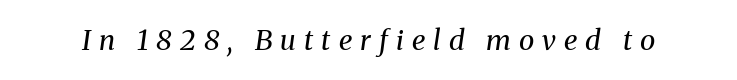
Would a proofreader flag this as italicized? Yes. This rendering employs a face with finishing strokes, i.e., a serif. Compared with a typical body face, this is equally light or lighter still. Each row of text sits above clean, open space.
